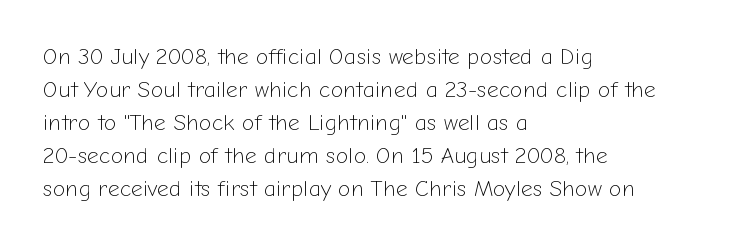
The image shows 23 px text type, upright; set left-aligned, normal line spacing (1.44x), normal letter spacing, not underlined.
